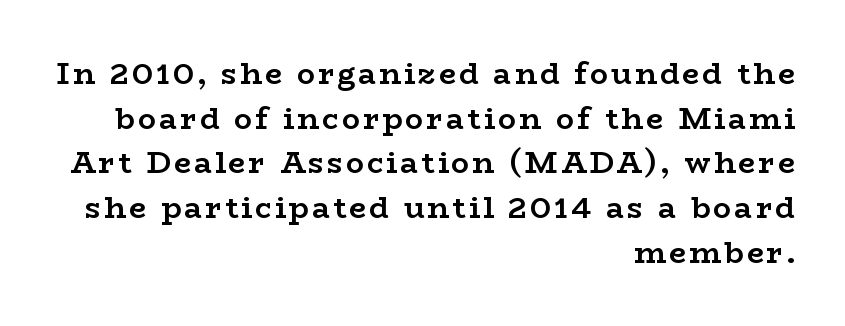
{"serif": "yes", "italic": "no", "bold": "yes", "weight": "semibold", "width": "wide", "stroke_contrast": "low", "x_height": "medium", "monospaced": "no", "underline": "no", "align": "right", "line_spacing": "normal", "line_spacing_ratio": 1.49, "glyph_px": 30}
